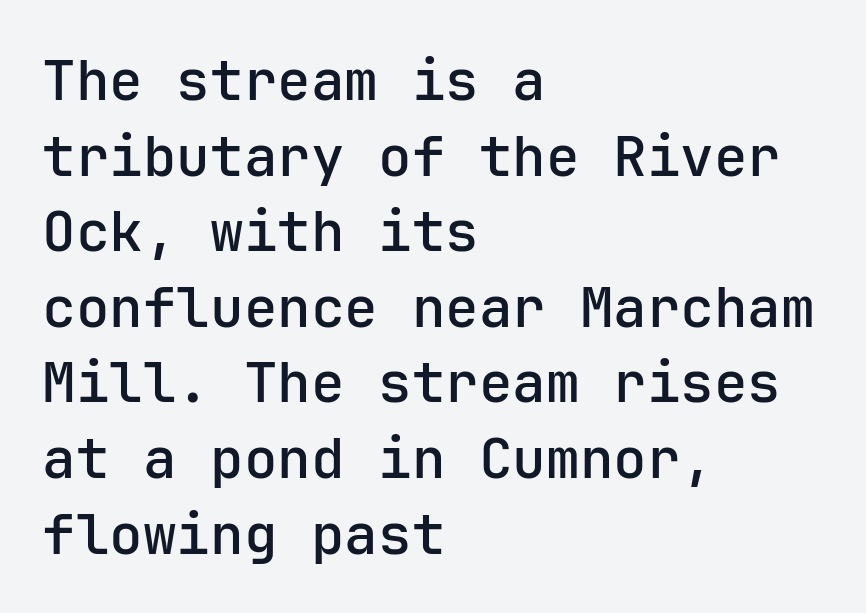
Characters follow at the spacing the type designer built in. The passage shown is semibold, sitting just below true bold. Is there any slant? The stems are plumb. The space between consecutive lines is moderate.
